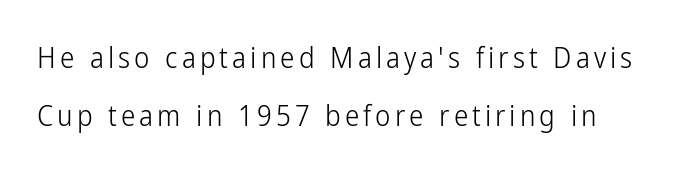
Think of a printed novel: that variable character pitch is what you see here. A clean baseline with only descenders dipping below it. Typographically, this falls in the sans-serif category. A typesetter would mark this as roman, not italic.
